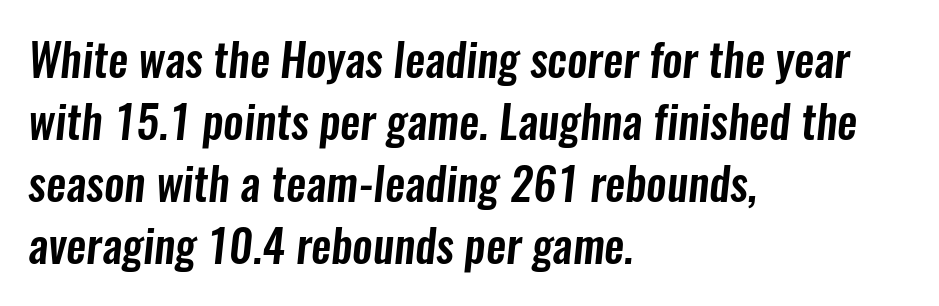
Leading: standard. Between one letter and the next there's only the usual sliver of space. In CSS terms this would be text-align: left. Proportional: the letters do not fall into vertical columns. Serif or sans? Sans — the stroke terminals are bare.
